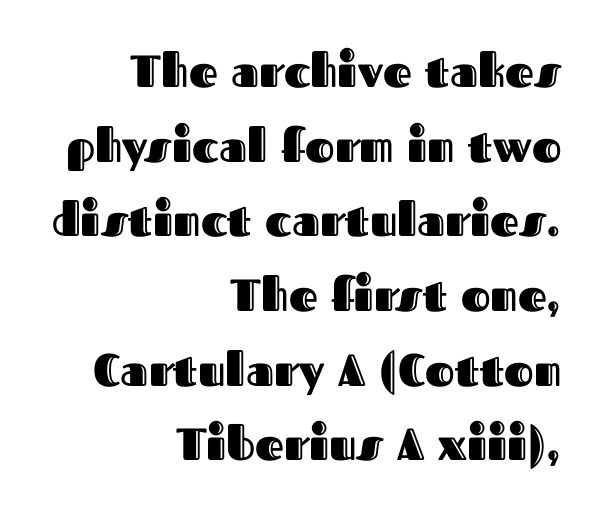
Q: Is the text italic (slanted)? A: No, it is upright.
Q: Is the text underlined? A: No.
Q: How is the paragraph aligned? A: Right-aligned.
Q: Is the spacing between letters normal or unusually wide? A: Normal.
Q: Is the spacing between lines tight, normal or loose? A: Normal.
Q: Width (condensed, normal, or wide)? A: Normal.
Q: x-height? A: Medium.
Q: Monospaced? A: No.
